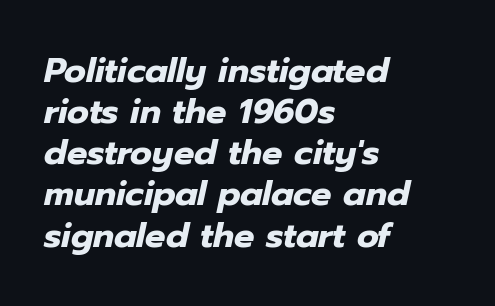
{"italic": "yes", "lean": "right", "slant_degrees": 12, "bold": "yes", "weight": "heavy", "width": "normal", "stroke_contrast": "low", "x_height": "medium", "monospaced": "no", "underline": "no", "align": "left", "line_spacing_ratio": 1.21, "letter_spacing": "normal", "letter_spacing_em": 0.0, "glyph_px": 34}
